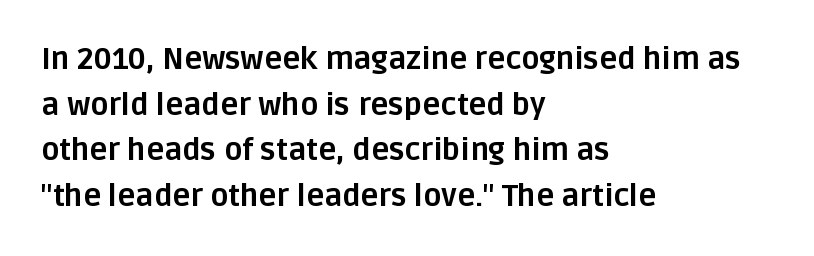
{"serif": "no", "italic": "no", "bold": "yes", "weight": "bold", "width": "normal", "stroke_contrast": "low", "x_height": "large", "monospaced": "no", "underline": "no", "align": "left", "line_spacing": "normal", "line_spacing_ratio": 1.52, "letter_spacing": "normal", "letter_spacing_em": 0.0, "glyph_px": 30}
